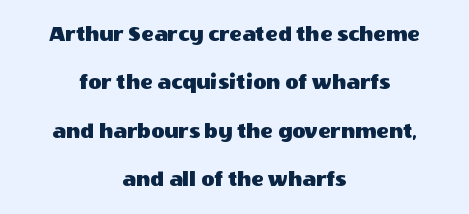
{"italic": "no", "underline": "no", "align": "center", "line_spacing": "loose", "line_spacing_ratio": 2.1, "letter_spacing": "normal", "letter_spacing_em": 0.0, "glyph_px": 23}
